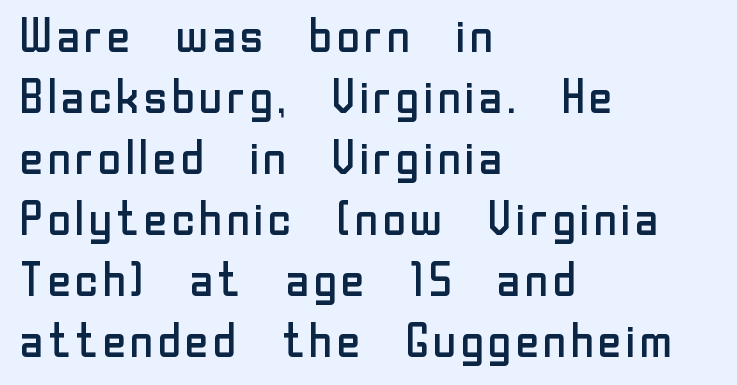
{"serif": "no", "italic": "no", "bold": "no", "weight": "regular", "width": "normal", "stroke_contrast": "low", "x_height": "medium", "monospaced": "no", "underline": "no", "align": "left", "line_spacing": "normal", "line_spacing_ratio": 1.3, "letter_spacing": "normal", "letter_spacing_em": 0.0, "glyph_px": 47}
